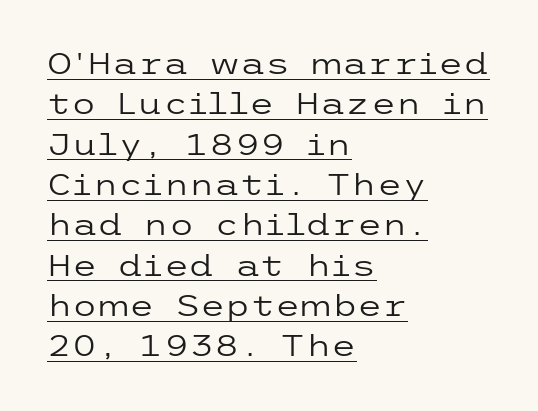
{"serif": "no", "italic": "no", "bold": "no", "weight": "regular", "width": "wide", "stroke_contrast": "low", "x_height": "medium", "underline": "yes", "align": "left", "line_spacing": "normal", "line_spacing_ratio": 1.39, "letter_spacing": "normal", "letter_spacing_em": 0.0, "glyph_px": 29}
